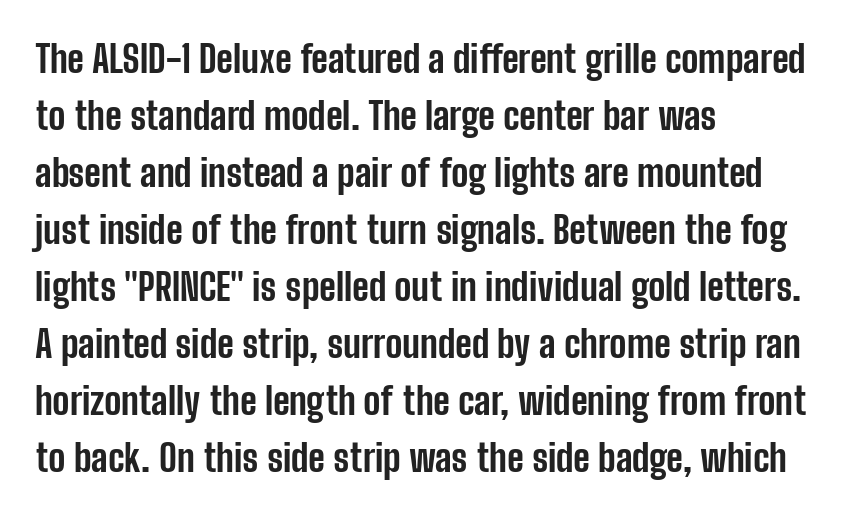
Q: Is the text bold? A: Yes.
Q: Is the text italic (slanted)? A: No, it is upright.
Q: Is the typeface a serif or a sans-serif typeface? A: Sans-serif.
Q: Is the text underlined? A: No.
Q: How is the paragraph aligned? A: Left-aligned.
Q: Is the spacing between letters normal or unusually wide? A: Normal.
Q: Is the spacing between lines tight, normal or loose? A: Normal.
Q: Width (condensed, normal, or wide)? A: Condensed.
Q: Stroke contrast? A: Low.
Q: x-height? A: Medium.
Q: Monospaced? A: No.
